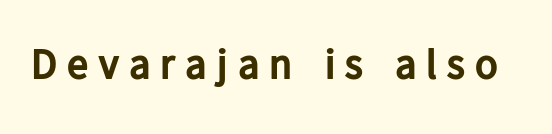
{"serif": "no", "italic": "no", "bold": "yes", "weight": "bold", "width": "normal", "stroke_contrast": "low", "x_height": "medium", "monospaced": "no", "underline": "no", "letter_spacing": "wide", "letter_spacing_em": 0.23, "glyph_px": 43}
